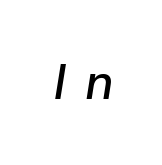
{"italic": "yes", "lean": "right", "slant_degrees": 9, "width": "normal", "stroke_contrast": "low", "x_height": "medium", "monospaced": "no", "underline": "no", "letter_spacing": "wide", "letter_spacing_em": 0.38, "glyph_px": 50}
